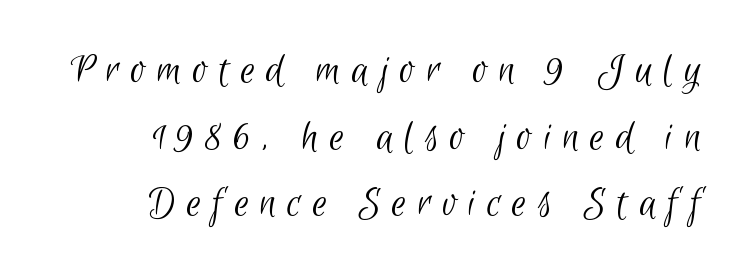
Q: Is the text bold? A: No.
Q: Is the typeface a serif or a sans-serif typeface? A: Sans-serif.
Q: Is the text underlined? A: No.
Q: How is the paragraph aligned? A: Right-aligned.
Q: Is the spacing between letters normal or unusually wide? A: Unusually wide.
Q: Is the spacing between lines tight, normal or loose? A: Normal.
Q: Width (condensed, normal, or wide)? A: Condensed.
Q: Stroke contrast? A: Low.
Q: x-height? A: Small.
Q: Monospaced? A: No.
